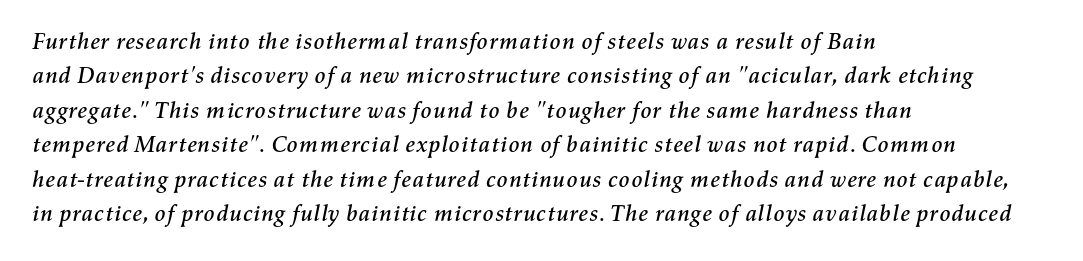
{"italic": "yes", "lean": "right", "slant_degrees": 11, "underline": "no", "align": "left", "line_spacing": "normal", "line_spacing_ratio": 1.5, "letter_spacing": "normal", "letter_spacing_em": 0.0, "glyph_px": 23}
